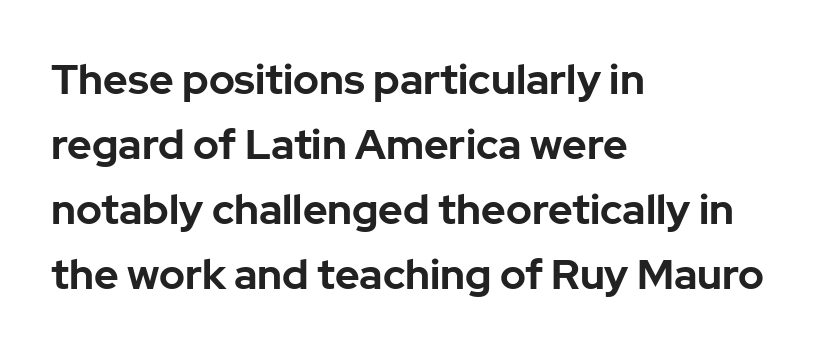
The face used here is proportionally spaced, like ordinary book or web type. In terms of weight, the rendering is a true, heavy bold. This is roman type, the default non-slanted kind. If you measured baseline to baseline, you'd find a middling distance.
